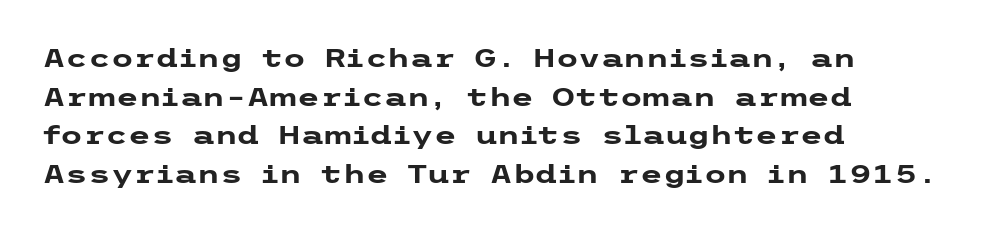
The image shows 26 px bold type, upright; set left-aligned, normal line spacing (1.49x), normal letter spacing, not underlined.
